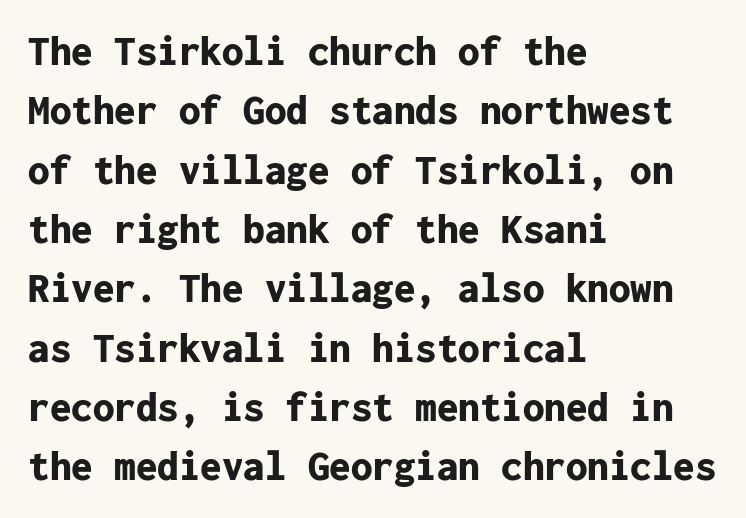
Q: Is the text bold? A: Yes.
Q: Is the text italic (slanted)? A: No, it is upright.
Q: Is the typeface a serif or a sans-serif typeface? A: Sans-serif.
Q: Is the text underlined? A: No.
Q: How is the paragraph aligned? A: Left-aligned.
Q: Is the spacing between letters normal or unusually wide? A: Normal.
Q: Is the spacing between lines tight, normal or loose? A: Normal.
Q: Width (condensed, normal, or wide)? A: Normal.
Q: Stroke contrast? A: Low.
Q: x-height? A: Medium.
Q: Monospaced? A: Yes.
